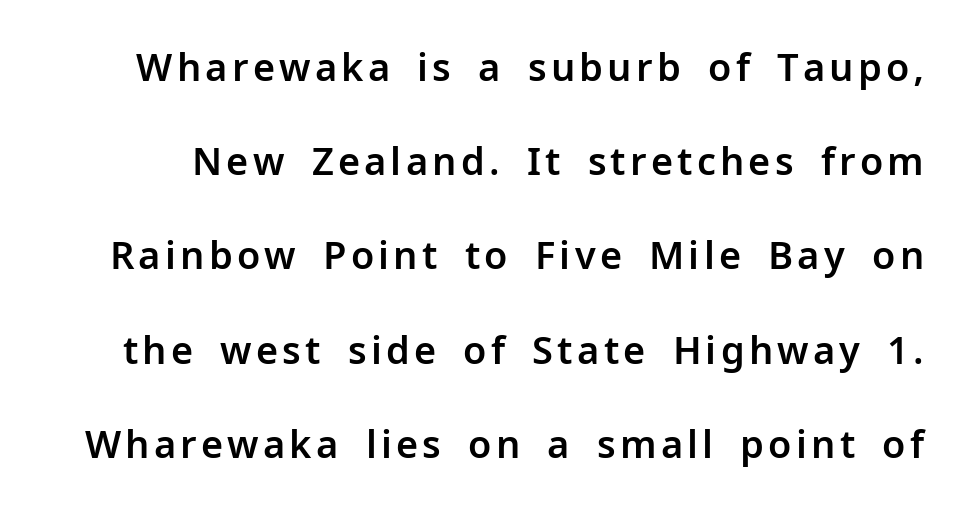
Are there feet on the stems? There aren't — it's a sans. These lines are rendered in a variable-pitch font. In terms of leading, this rendering errs on the spacious side. Posture: upright roman.
